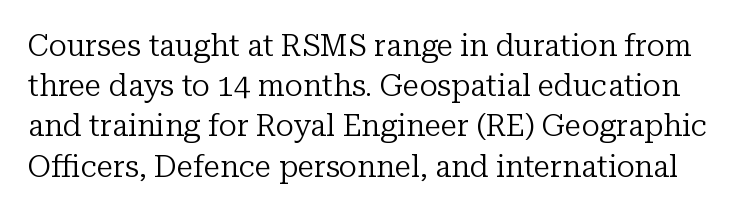
The image shows 30 px regular-weight serif type, upright; set normal line spacing (1.34x), normal letter spacing, not underlined; low stroke contrast and a medium x-height.
